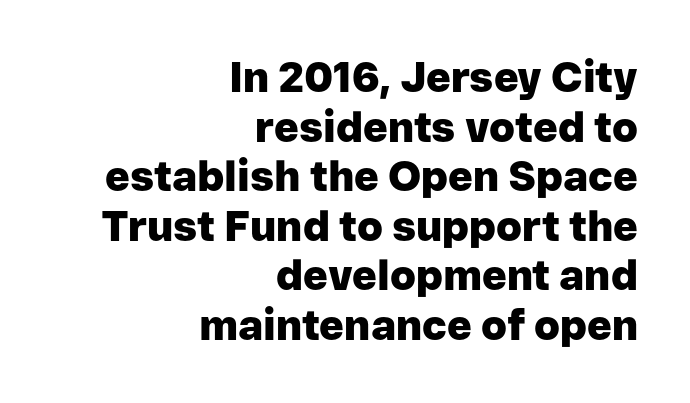
The image shows 42 px heavy sans-serif type, upright; set right-aligned, line spacing 1.18x, normal letter spacing, not underlined; low stroke contrast and a medium x-height.
